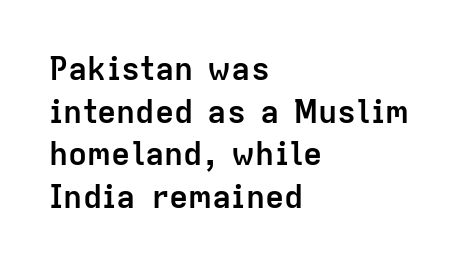
The image shows 32 px semibold sans-serif type, upright; set left-aligned, normal line spacing (1.33x), normal letter spacing, not underlined; low stroke contrast and a medium x-height.
